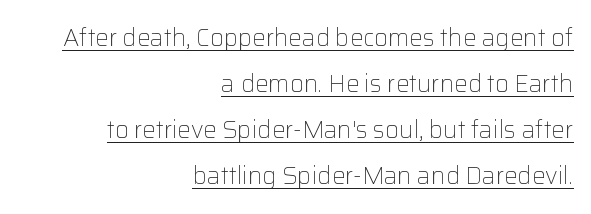
Q: Is the text bold? A: No.
Q: Is the text italic (slanted)? A: No, it is upright.
Q: Is the text underlined? A: Yes.
Q: How is the paragraph aligned? A: Right-aligned.
Q: Is the spacing between letters normal or unusually wide? A: Normal.
Q: Is the spacing between lines tight, normal or loose? A: Loose.
